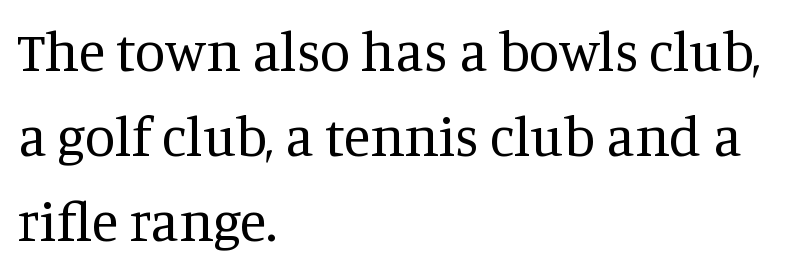
The passage shown is typed in a proportional face where columns would drift. This block has exactly the height ordinary leading produces. Stroke thickness stays within the range of a standard reading face or lighter. This is roman type, the default non-slanted kind. A classic flush-left, rag-right setting is used for this passage. Default kerning and tracking; the words read as compact shapes.
